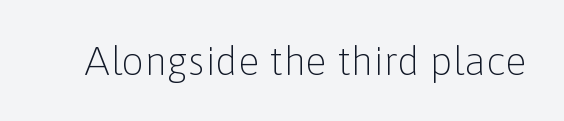
Do the characters align in a grid? No, the font is proportional. The letterforms sit shoulder to shoulder at normal distance. The typeface chosen for these lines omits serifs. Check the space under the baseline: it is left empty. Vertical stems look standard width or narrower in stroke. Designer's note — italics off, roman on.
